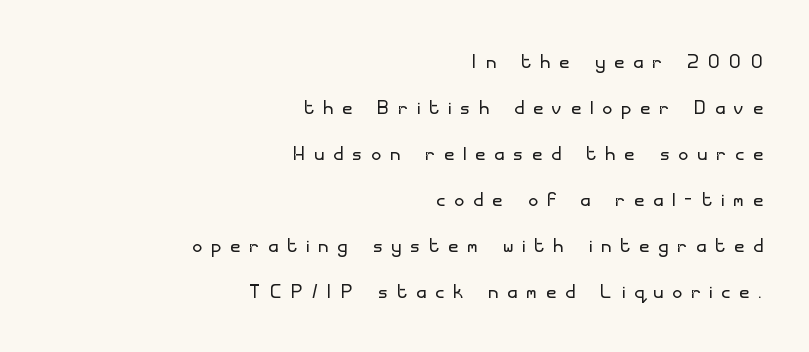
Line endings align vertically; line beginnings do not. A bare baseline throughout the passage. Caption: face not bold, strokes unweighted. Does the lettering tilt? It doesn't — this is upright.
